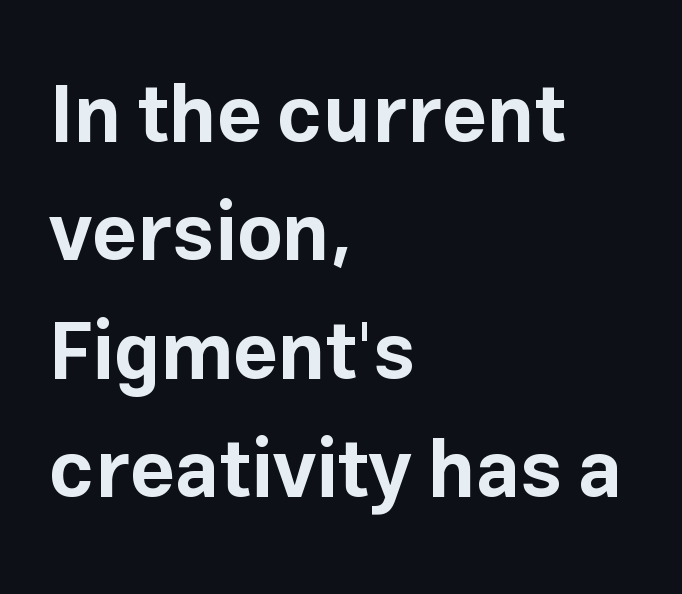
The image shows 79 px bold sans-serif type, upright; set left-aligned, normal line spacing (1.5x), normal letter spacing, not underlined; low stroke contrast and a medium x-height.
